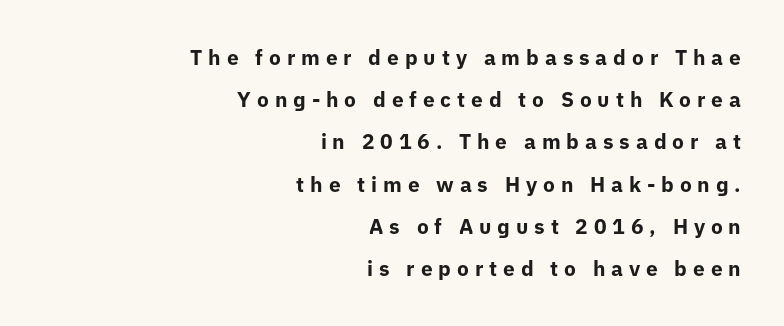
Is the block centered? No — it sits flush against the right margin. The passage shown is emphatically bold. How would I describe the line gaps? Wide and relaxed. Any mark beneath the type? The region is blank.
